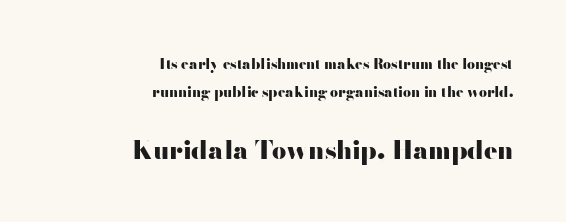
The image shows 25 px bold type, upright; set right-aligned, loose line spacing (2.03x), normal letter spacing, not underlined; the second (bottom) block is 1.79x larger.
